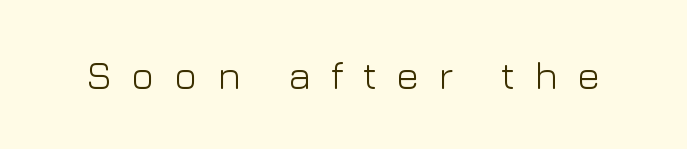
Examine the stroke ends and you'll find no serifs. Italic? Not at all — the glyphs are vertical. The face used here is proportionally spaced, like ordinary book or web type. No extra ink here — the face is not bold. Clear beneath every line of the passage.
